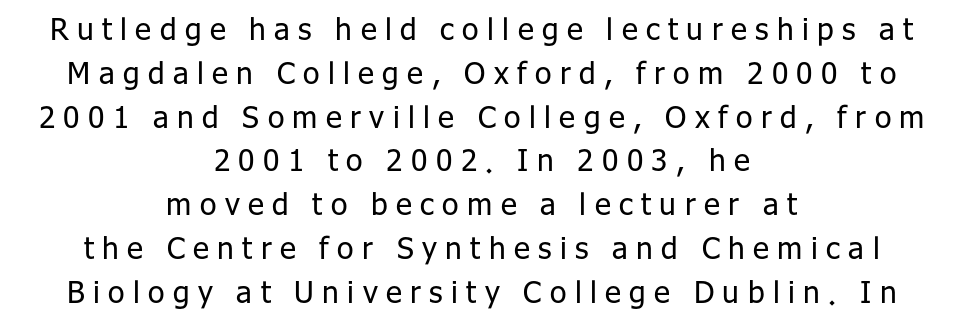
Q: Is the text bold? A: No.
Q: Is the text italic (slanted)? A: No, it is upright.
Q: Is the typeface a serif or a sans-serif typeface? A: Sans-serif.
Q: Is the text underlined? A: No.
Q: How is the paragraph aligned? A: Centered.
Q: Is the spacing between letters normal or unusually wide? A: Unusually wide.
Q: Is the spacing between lines tight, normal or loose? A: Normal.
Q: Width (condensed, normal, or wide)? A: Normal.
Q: Stroke contrast? A: Low.
Q: x-height? A: Medium.
Q: Monospaced? A: No.
